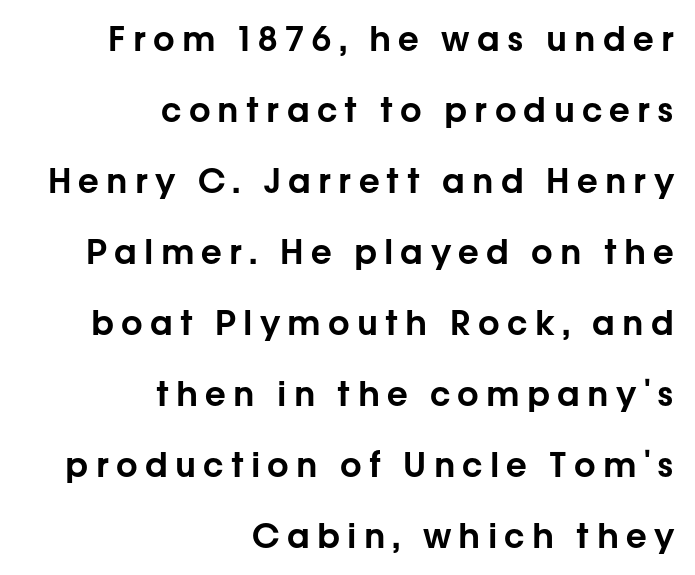
The space beneath each line is pristine and unruled. Think of a printed novel: that variable character pitch is what you see here. Nope, no serifs anywhere on these letters. The rag falls on the left side of this text block. Leading: increased.
